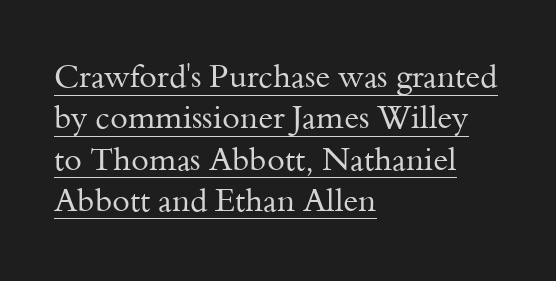
This sample carries an underscore along the baseline area. Normally led — the rows are evenly, conventionally spaced. The font sits on the lighter half of the weight spectrum, regular included. The rendering shows small feet on the letterforms — a serif design.
